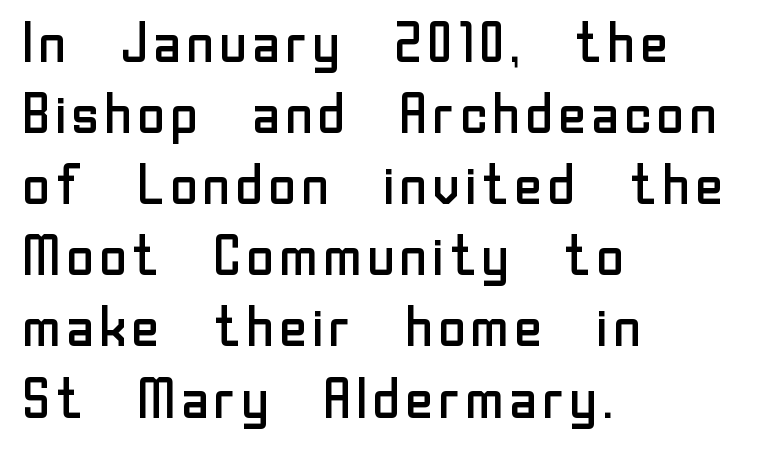
The image shows 56 px regular-weight sans-serif type, upright; set left-aligned, normal line spacing (1.27x), normal letter spacing, not underlined; low stroke contrast and a medium x-height.
